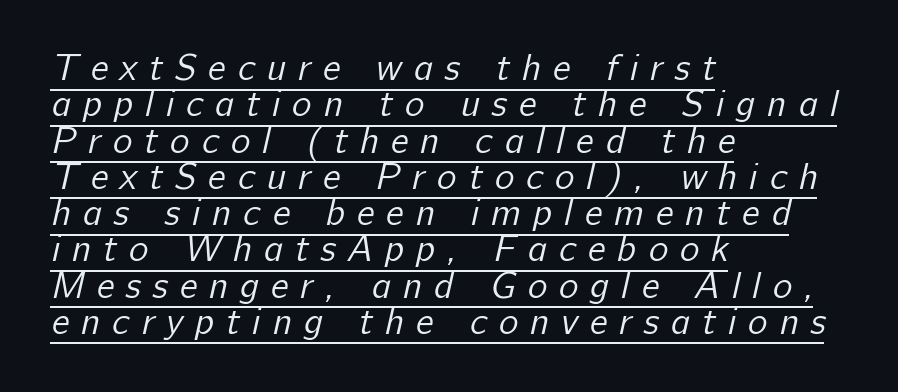
The image shows 37 px regular-weight sans-serif type; set left-aligned, tight line spacing (0.98x), unusually wide letter spacing (+0.32 em), underlined; low stroke contrast and a medium x-height.
